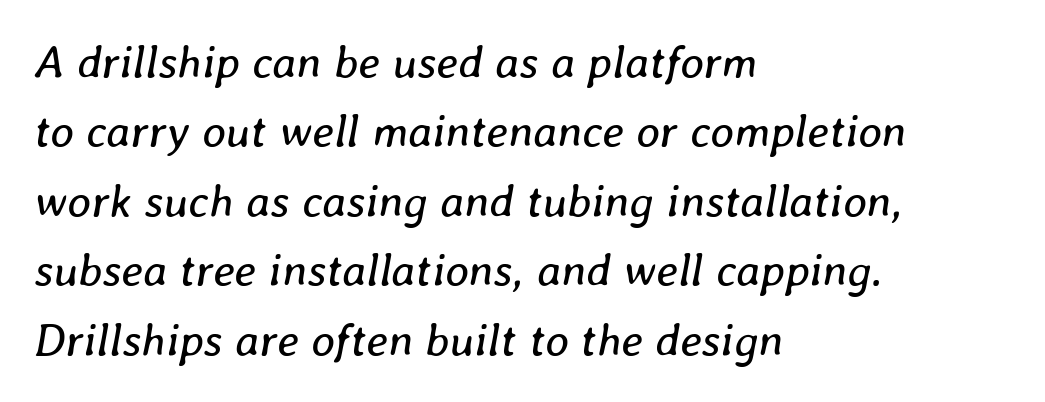
{"italic": "yes", "lean": "right", "slant_degrees": 8, "bold": "no", "weight": "regular", "width": "normal", "stroke_contrast": "low", "x_height": "medium", "monospaced": "no", "underline": "no", "align": "left", "line_spacing": "normal", "line_spacing_ratio": 1.51, "letter_spacing": "normal", "letter_spacing_em": 0.0, "glyph_px": 46}
